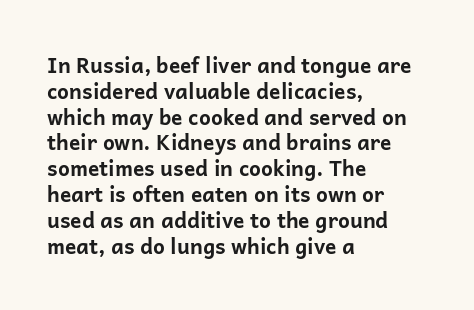
The letters stand upright; this is a roman face. Every row of glyphs begins at an identical x-position on the left. Between one letter and the next there's only the usual sliver of space. Caption: bold face, heavy strokes.
